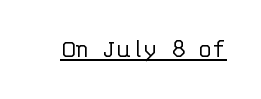
{"serif": "no", "italic": "no", "bold": "no", "weight": "light", "width": "normal", "stroke_contrast": "low", "x_height": "large", "monospaced": "yes", "underline": "yes", "letter_spacing": "normal", "letter_spacing_em": 0.0, "glyph_px": 28}
